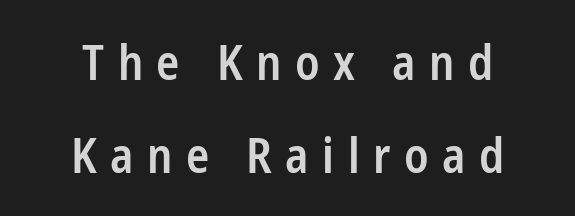
Vertically, the passage feels expansive, rows floating well apart. Reading down the block, each line starts at a different indent, mirrored at its end. The area under the type is left untouched. Check where the strokes stop: nothing finishes them off — pure sans. Students, note that the glyphs here are deliberately spaced far apart.
